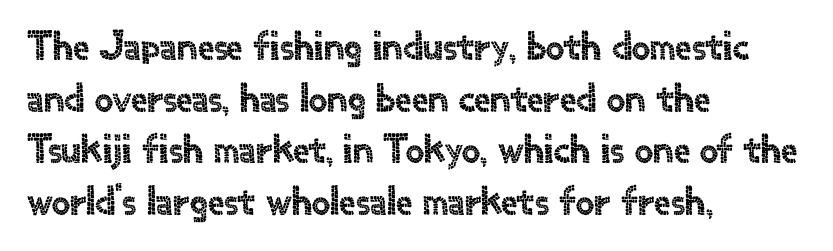
Q: Is the text italic (slanted)? A: No, it is upright.
Q: Is the typeface a serif or a sans-serif typeface? A: Sans-serif.
Q: Is the text underlined? A: No.
Q: How is the paragraph aligned? A: Left-aligned.
Q: Is the spacing between letters normal or unusually wide? A: Normal.
Q: Is the spacing between lines tight, normal or loose? A: Normal.
Q: Width (condensed, normal, or wide)? A: Normal.
Q: x-height? A: Small.
Q: Monospaced? A: No.
